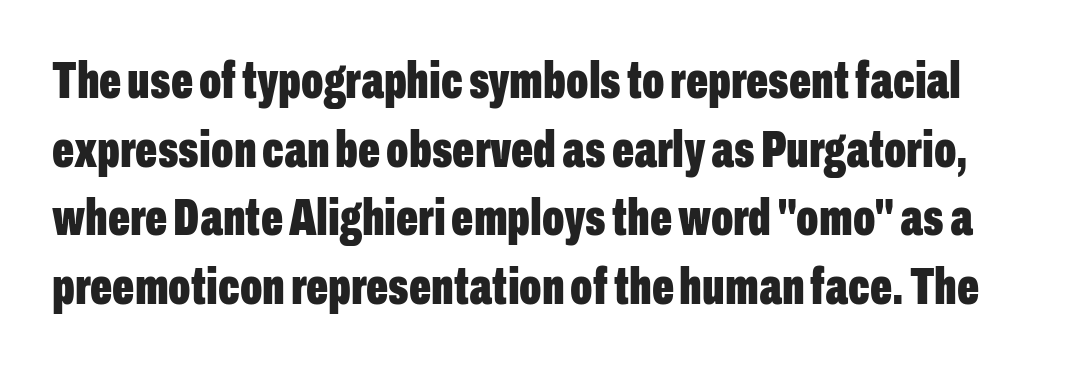
{"serif": "no", "italic": "no", "bold": "yes", "weight": "bold", "width": "condensed", "stroke_contrast": "low", "x_height": "medium", "monospaced": "no", "underline": "no", "line_spacing": "normal", "line_spacing_ratio": 1.32, "letter_spacing": "normal", "letter_spacing_em": 0.0, "glyph_px": 52}
